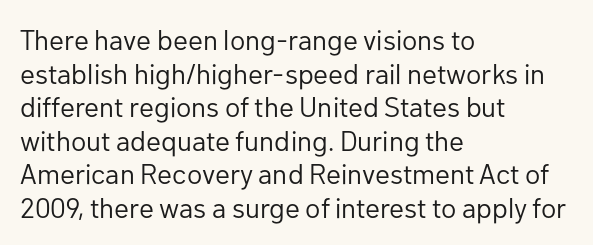
Q: Is the text bold? A: No.
Q: Is the text italic (slanted)? A: No, it is upright.
Q: Is the typeface a serif or a sans-serif typeface? A: Sans-serif.
Q: Is the text underlined? A: No.
Q: How is the paragraph aligned? A: Left-aligned.
Q: Is the spacing between letters normal or unusually wide? A: Normal.
Q: Width (condensed, normal, or wide)? A: Normal.
Q: Stroke contrast? A: Low.
Q: x-height? A: Medium.
Q: Monospaced? A: No.
